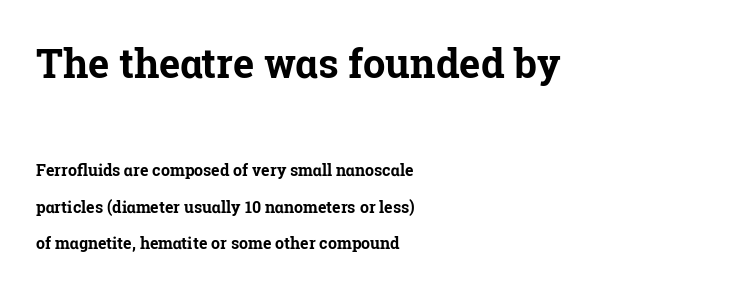
Q: Is the text bold? A: Yes.
Q: Is the text italic (slanted)? A: No, it is upright.
Q: Is the typeface a serif or a sans-serif typeface? A: Serif.
Q: Is the text underlined? A: No.
Q: How is the paragraph aligned? A: Left-aligned.
Q: Is the spacing between letters normal or unusually wide? A: Normal.
Q: Is the spacing between lines tight, normal or loose? A: Loose.
Q: Which block of text is set in a larger size, the first (top) or the second (bottom)? A: The first (top) one.
Q: Width (condensed, normal, or wide)? A: Normal.
Q: Stroke contrast? A: Low.
Q: x-height? A: Medium.
Q: Monospaced? A: No.
